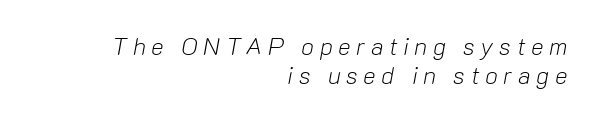
If you drew a ruler down the right edge, every line would touch it. You can tell it's italic because the verticals aren't actually vertical. Honestly, the letter spacing is so wide it's the main thing you notice. No word sits above an underline. The letterforms sit at book weight or below.
